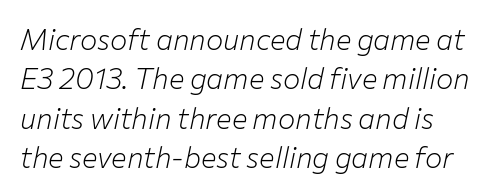
{"italic": "yes", "lean": "right", "slant_degrees": 12, "bold": "no", "weight": "light", "width": "normal", "stroke_contrast": "low", "x_height": "medium", "monospaced": "no", "underline": "no", "line_spacing": "normal", "line_spacing_ratio": 1.36, "letter_spacing": "normal", "letter_spacing_em": 0.0, "glyph_px": 29}
